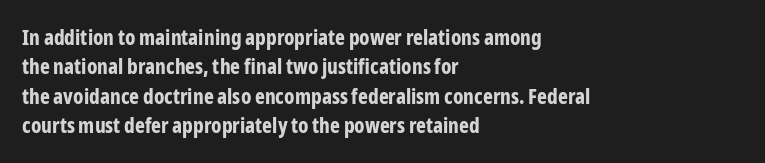
Q: Is the text bold? A: Yes.
Q: Is the text italic (slanted)? A: No, it is upright.
Q: Is the text underlined? A: No.
Q: How is the paragraph aligned? A: Left-aligned.
Q: Is the spacing between letters normal or unusually wide? A: Normal.
Q: Is the spacing between lines tight, normal or loose? A: Normal.
